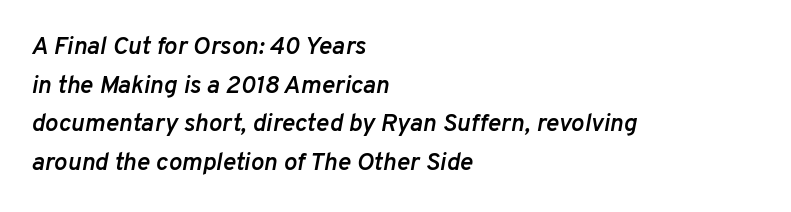
Each line starts at the same left margin while the right side varies. Does the weight exceed regular? Yes, but only to semibold. Yep, that's italic — everything's leaning. Glance below the letters and you will spot only blank space. Whoever set this chose a conventional vertical rhythm. Letter spacing: default.
